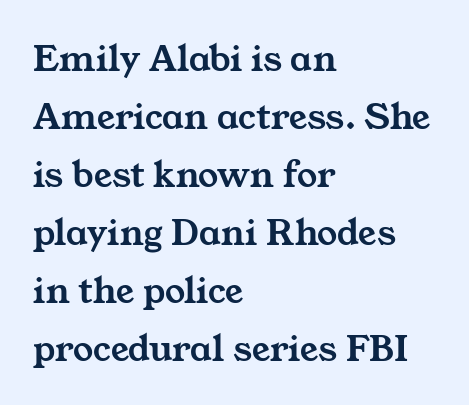
Q: Is the typeface a serif or a sans-serif typeface? A: Serif.
Q: Is the text underlined? A: No.
Q: How is the paragraph aligned? A: Left-aligned.
Q: Is the spacing between letters normal or unusually wide? A: Normal.
Q: Is the spacing between lines tight, normal or loose? A: Normal.
Q: Width (condensed, normal, or wide)? A: Wide.
Q: Stroke contrast? A: Medium.
Q: x-height? A: Medium.
Q: Monospaced? A: No.
